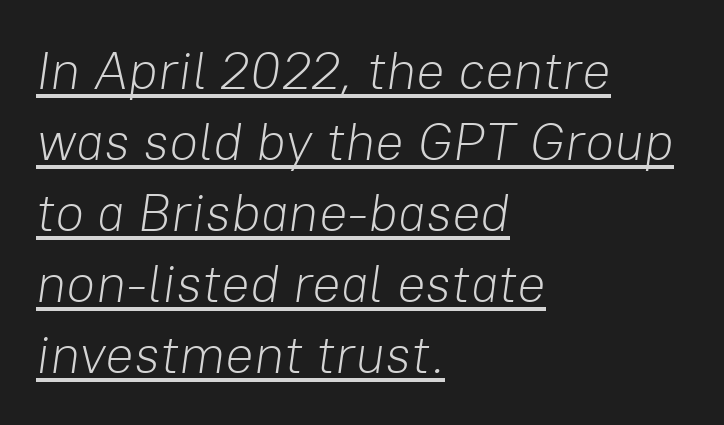
{"italic": "yes", "lean": "right", "slant_degrees": 8, "bold": "no", "weight": "light", "width": "normal", "stroke_contrast": "low", "x_height": "medium", "monospaced": "no", "underline": "yes", "align": "left", "line_spacing": "normal", "line_spacing_ratio": 1.34, "letter_spacing": "normal", "letter_spacing_em": 0.0, "glyph_px": 53}
